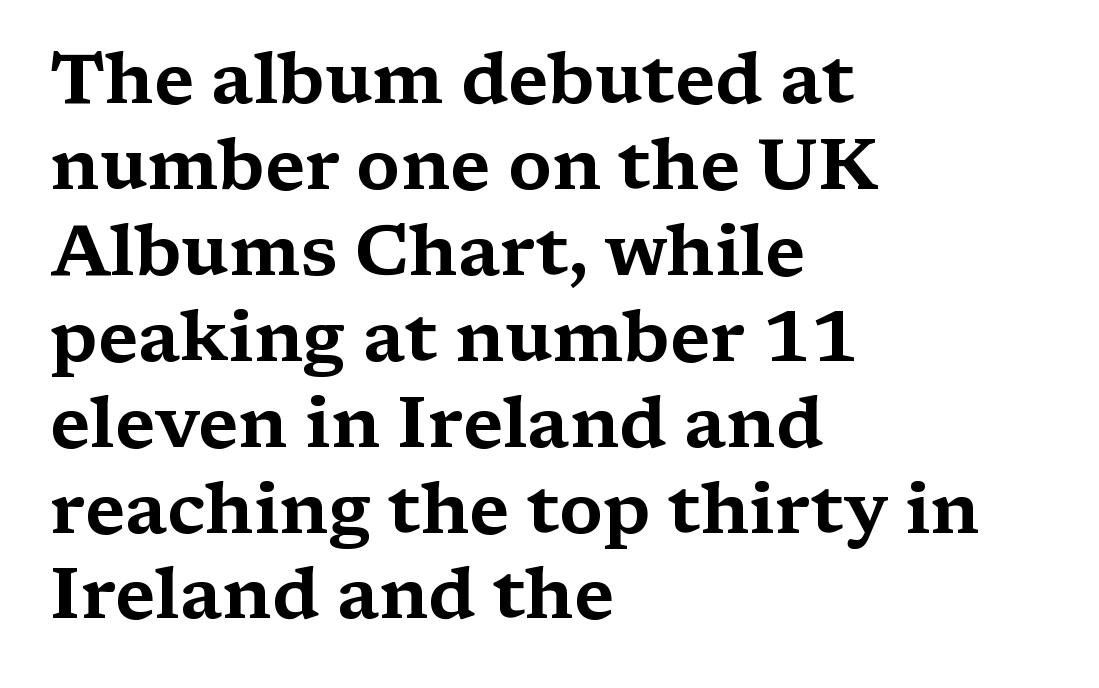
The image shows 71 px wide serif type, upright; set left-aligned, line spacing 1.21x, normal letter spacing, not underlined; medium stroke contrast and a medium x-height.
